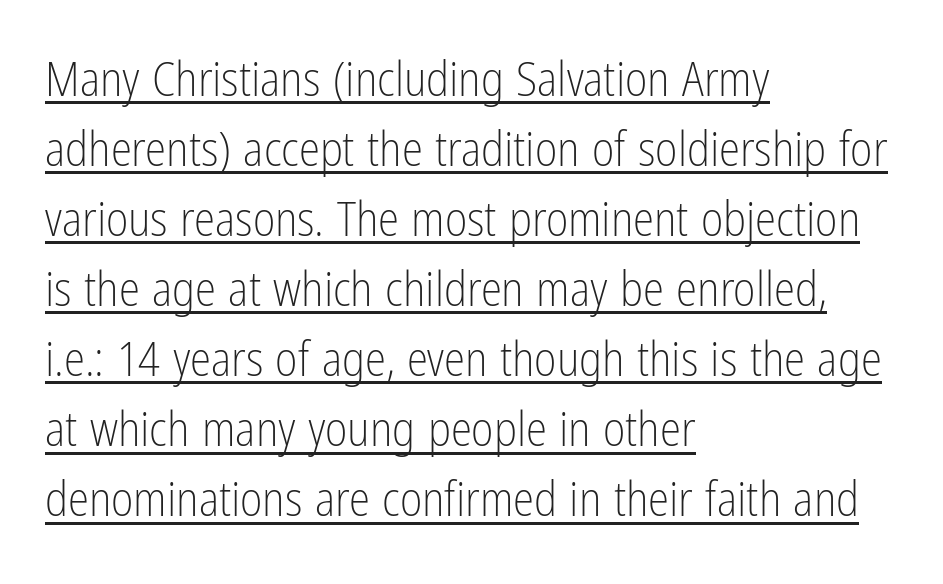
The image shows 48 px light, condensed sans-serif type, upright; set left-aligned, normal line spacing (1.46x), normal letter spacing, underlined; low stroke contrast and a medium x-height.
